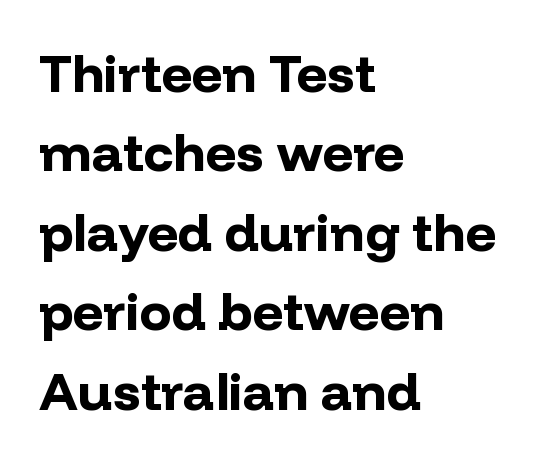
Font category for this specimen: sans-serif. The font's upright variant was chosen for this text. Students, observe: this is what conventionally led text looks like. These lines keep a tight, regular rhythm from letter to letter. Rule under the text: the space is simply empty. I'd describe the lettering as bold — thick and assertive.
